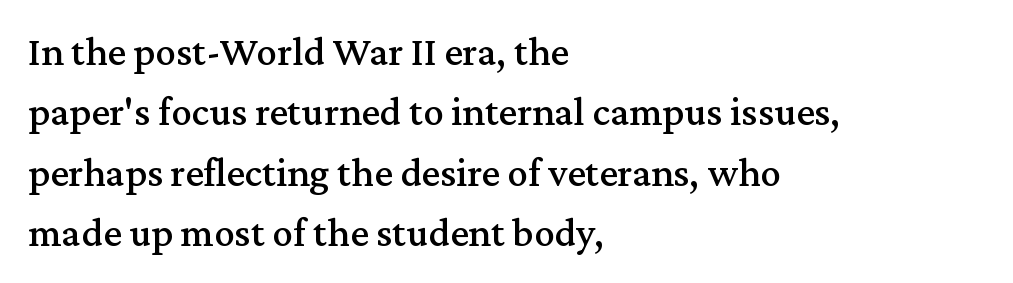
No word sits above an underline. Looks like regular typesetting: each glyph gets only the width it needs. Serif or sans? Serif — the stroke terminals have little feet. The tracking reads as untouched default to a designer's eye. Does the copy run flush right? No — it runs flush left. The block of text has a typical density, with ordinary space between rows.
